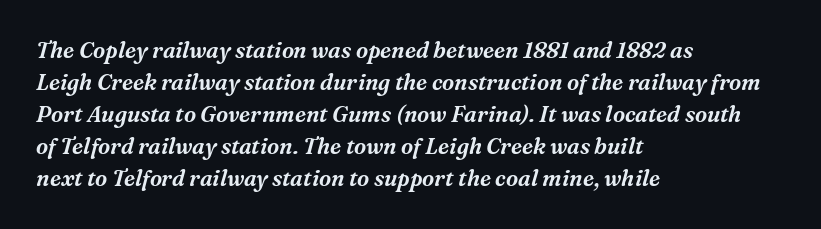
The image shows 22 px text type, italic (leaning right); set left-aligned, normal line spacing (1.46x), normal letter spacing, not underlined.
